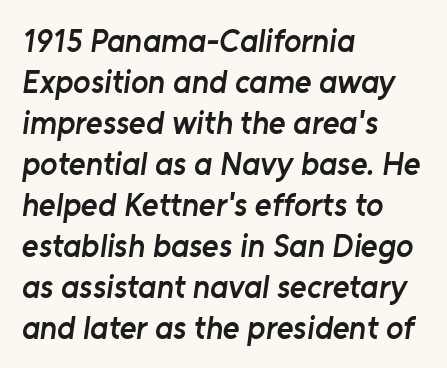
{"serif": "no", "bold": "semi", "weight": "semibold", "width": "normal", "stroke_contrast": "low", "x_height": "medium", "monospaced": "no", "underline": "no", "align": "left", "line_spacing": "normal", "line_spacing_ratio": 1.28, "letter_spacing": "normal", "letter_spacing_em": 0.0, "glyph_px": 32}
